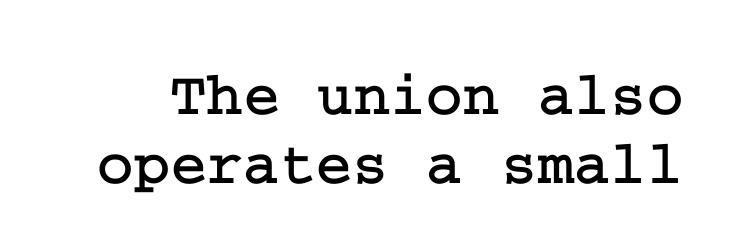
{"serif": "yes", "italic": "no", "width": "normal", "stroke_contrast": "low", "x_height": "medium", "underline": "no", "line_spacing": "tight", "line_spacing_ratio": 1.12, "letter_spacing": "normal", "letter_spacing_em": 0.0, "glyph_px": 62}
